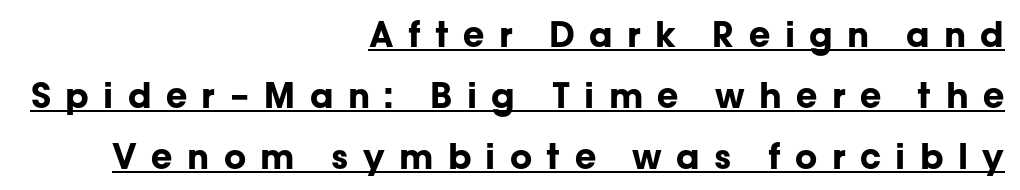
{"serif": "no", "italic": "no", "bold": "yes", "weight": "bold", "width": "normal", "stroke_contrast": "low", "x_height": "medium", "monospaced": "no", "underline": "yes", "align": "right", "line_spacing_ratio": 1.74, "letter_spacing": "wide", "letter_spacing_em": 0.41, "glyph_px": 35}
